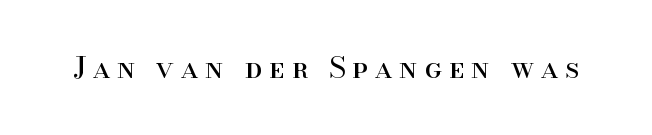
Q: Is the text bold? A: No.
Q: Is the text italic (slanted)? A: No, it is upright.
Q: Is the typeface a serif or a sans-serif typeface? A: Serif.
Q: Is the text underlined? A: No.
Q: Is the spacing between letters normal or unusually wide? A: Unusually wide.
Q: Width (condensed, normal, or wide)? A: Normal.
Q: Stroke contrast? A: High.
Q: x-height? A: Small.
Q: Monospaced? A: No.
